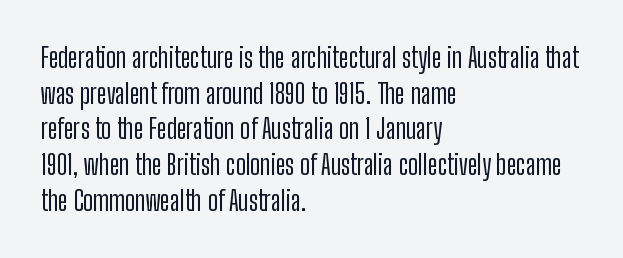
{"italic": "no", "underline": "no", "align": "left", "line_spacing": "normal", "line_spacing_ratio": 1.32, "letter_spacing": "normal", "letter_spacing_em": 0.0, "glyph_px": 27}
